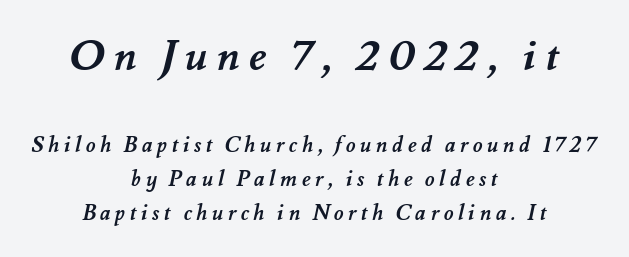
The image shows 42 px semibold type; set centered, normal line spacing (1.62x), unusually wide letter spacing (+0.21 em), not underlined; the first (top) block is 2.0x larger; medium stroke contrast and a small x-height.
